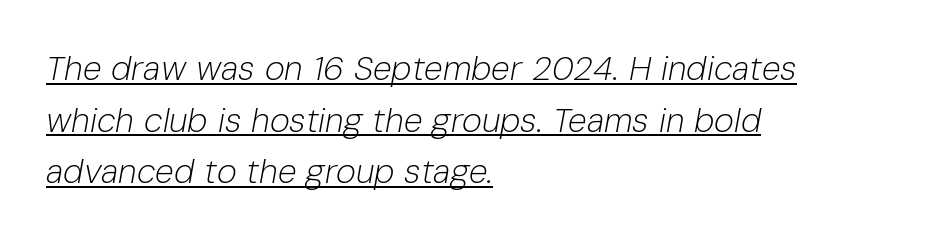
{"italic": "yes", "lean": "right", "slant_degrees": 10, "bold": "no", "weight": "light", "width": "normal", "stroke_contrast": "low", "x_height": "medium", "monospaced": "no", "underline": "yes", "align": "left", "line_spacing": "normal", "line_spacing_ratio": 1.52, "letter_spacing": "normal", "letter_spacing_em": 0.0, "glyph_px": 34}
